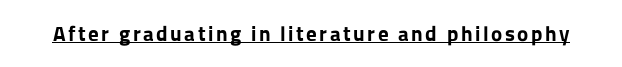
The image shows 21 px bold type, upright; set underlined.
